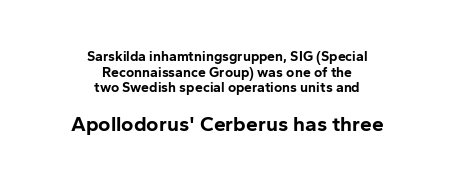
Q: Is the text bold? A: Yes.
Q: Is the text italic (slanted)? A: No, it is upright.
Q: Is the text underlined? A: No.
Q: How is the paragraph aligned? A: Centered.
Q: Is the spacing between letters normal or unusually wide? A: Normal.
Q: Is the spacing between lines tight, normal or loose? A: Tight.
Q: Which block of text is set in a larger size, the first (top) or the second (bottom)? A: The second (bottom) one.
